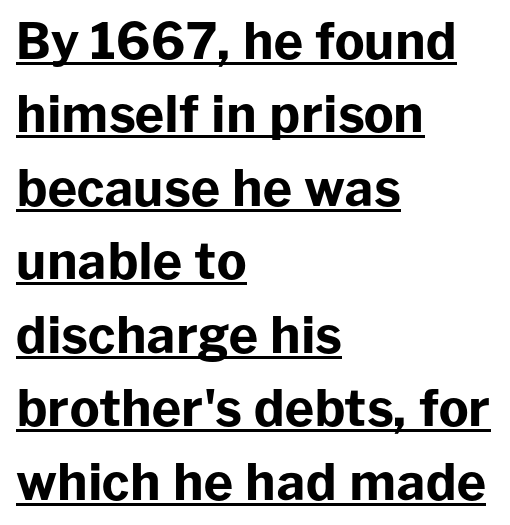
The image shows 50 px bold sans-serif type, upright; set left-aligned, normal line spacing (1.47x), normal letter spacing, underlined; low stroke contrast and a medium x-height.
